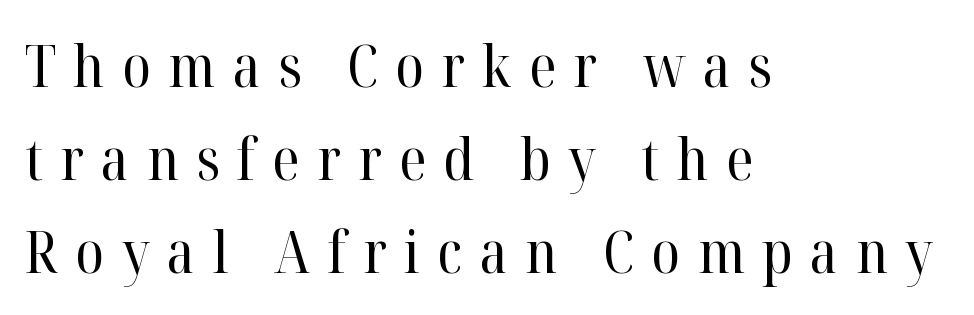
Q: Is the text bold? A: No.
Q: Is the text italic (slanted)? A: No, it is upright.
Q: Is the typeface a serif or a sans-serif typeface? A: Serif.
Q: Is the text underlined? A: No.
Q: How is the paragraph aligned? A: Left-aligned.
Q: Is the spacing between letters normal or unusually wide? A: Unusually wide.
Q: Is the spacing between lines tight, normal or loose? A: Normal.
Q: Width (condensed, normal, or wide)? A: Normal.
Q: Stroke contrast? A: High.
Q: x-height? A: Medium.
Q: Monospaced? A: No.
